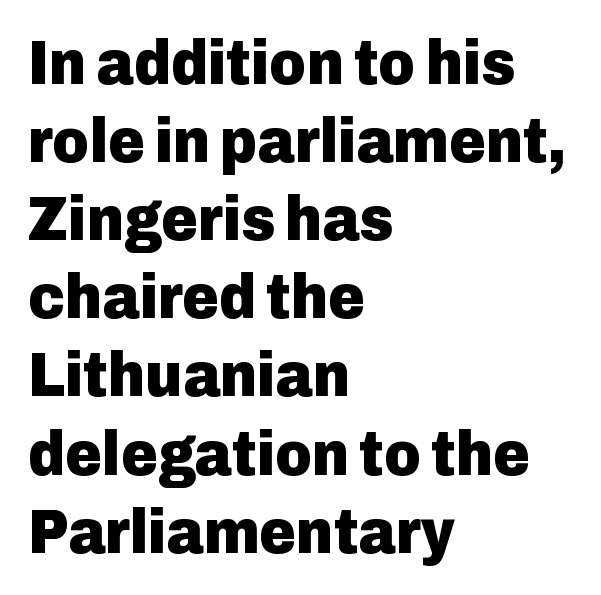
{"serif": "no", "italic": "no", "bold": "yes", "weight": "heavy", "width": "normal", "stroke_contrast": "low", "x_height": "medium", "monospaced": "no", "underline": "no", "align": "left", "line_spacing_ratio": 1.24, "letter_spacing": "normal", "letter_spacing_em": 0.0, "glyph_px": 63}
